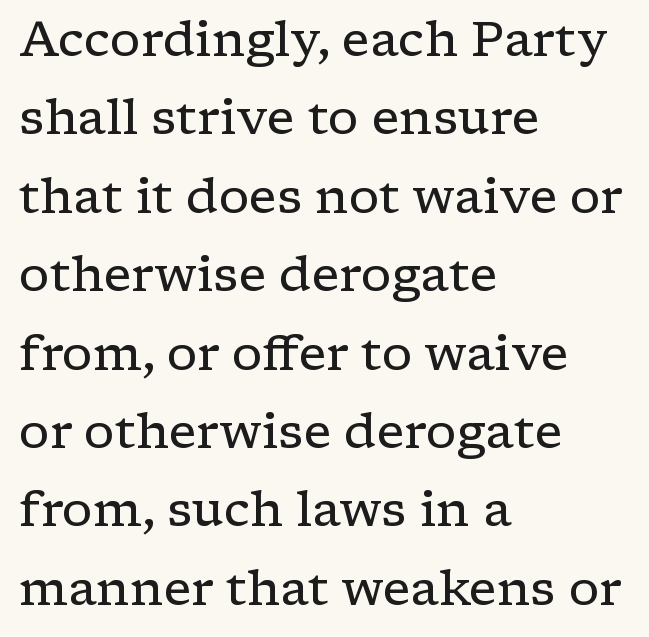
The image shows 49 px regular-weight, wide serif type, upright; set left-aligned, normal line spacing (1.6x), normal letter spacing, not underlined; low stroke contrast and a medium x-height.
